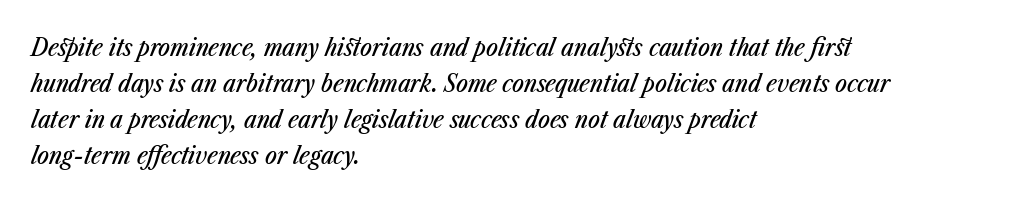
Q: Is the text italic (slanted)? A: Yes, it leans right by about 23 degrees.
Q: Is the text underlined? A: No.
Q: How is the paragraph aligned? A: Left-aligned.
Q: Is the spacing between letters normal or unusually wide? A: Normal.
Q: Is the spacing between lines tight, normal or loose? A: Normal.
